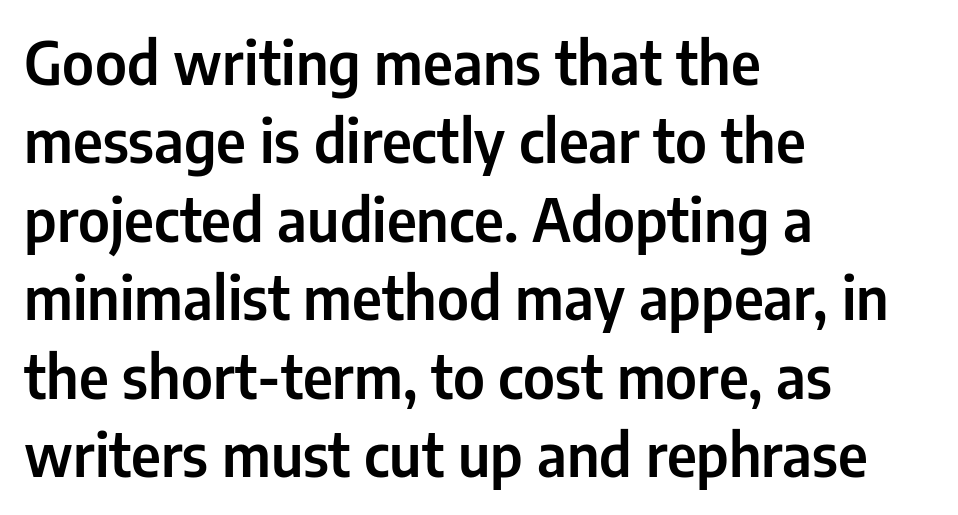
Q: Is the text italic (slanted)? A: No, it is upright.
Q: Is the typeface a serif or a sans-serif typeface? A: Sans-serif.
Q: Is the text underlined? A: No.
Q: How is the paragraph aligned? A: Left-aligned.
Q: Is the spacing between letters normal or unusually wide? A: Normal.
Q: Is the spacing between lines tight, normal or loose? A: Normal.
Q: Width (condensed, normal, or wide)? A: Condensed.
Q: Stroke contrast? A: Low.
Q: x-height? A: Medium.
Q: Monospaced? A: No.
